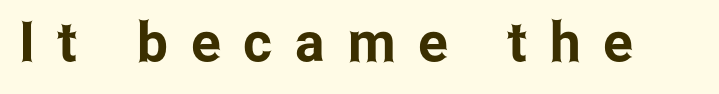
You can tell from the bare stems that sans-serif type was used. Varying glyph widths throughout — classic text-font behaviour. Honestly, the letter spacing is so wide it's the main thing you notice. The specimen omits any rule beneath the text block's lines. The type sits square on the baseline with zero lean.
